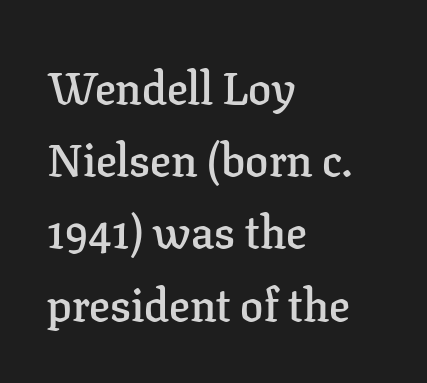
The rendering uses natural spacing where letterforms have individual widths. The gaps between neighbouring characters are ordinary and unremarkable. Regular leading. Leftover space on each line is placed entirely after the last word.
